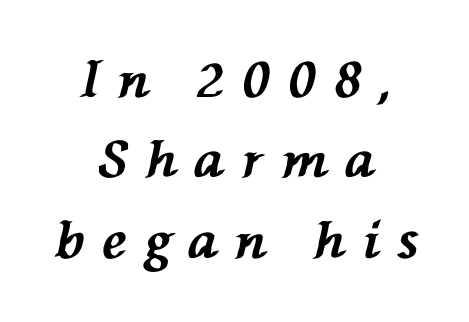
Q: Is the text bold? A: Yes.
Q: Is the text italic (slanted)? A: Yes, it leans left by about 76 degrees.
Q: Is the text underlined? A: No.
Q: How is the paragraph aligned? A: Centered.
Q: Is the spacing between letters normal or unusually wide? A: Unusually wide.
Q: Is the spacing between lines tight, normal or loose? A: Normal.
Q: Width (condensed, normal, or wide)? A: Normal.
Q: Stroke contrast? A: Medium.
Q: x-height? A: Medium.
Q: Monospaced? A: No.
